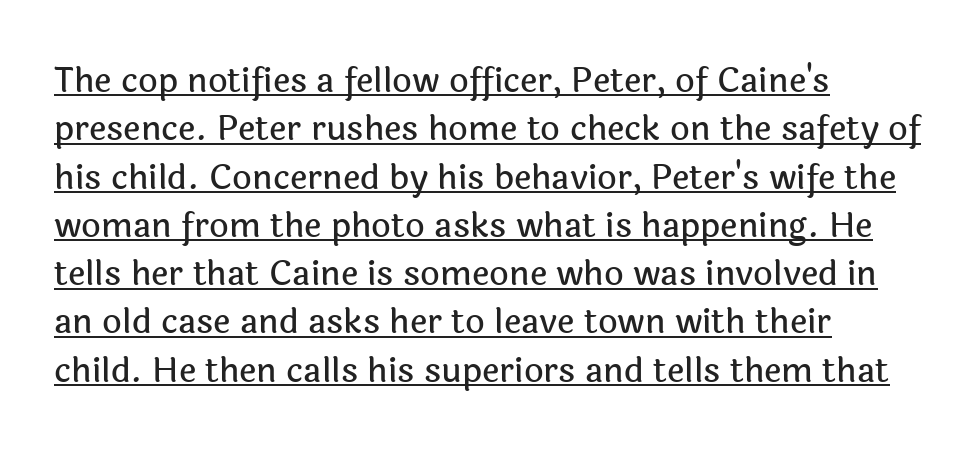
The image shows 34 px sans-serif type, upright; set left-aligned, normal line spacing (1.42x), normal letter spacing, underlined; a medium x-height.
